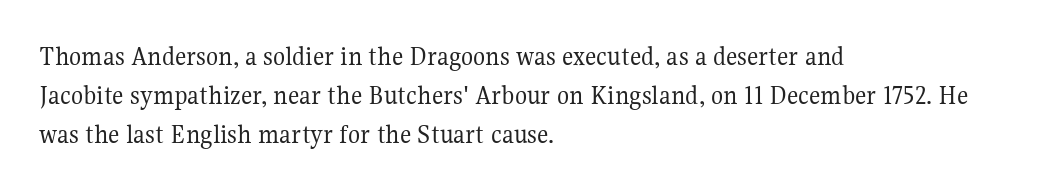
Q: Is the text bold? A: No.
Q: Is the text italic (slanted)? A: No, it is upright.
Q: Is the typeface a serif or a sans-serif typeface? A: Serif.
Q: Is the text underlined? A: No.
Q: How is the paragraph aligned? A: Left-aligned.
Q: Is the spacing between letters normal or unusually wide? A: Normal.
Q: Is the spacing between lines tight, normal or loose? A: Normal.
Q: Width (condensed, normal, or wide)? A: Normal.
Q: Stroke contrast? A: Medium.
Q: x-height? A: Medium.
Q: Monospaced? A: No.
